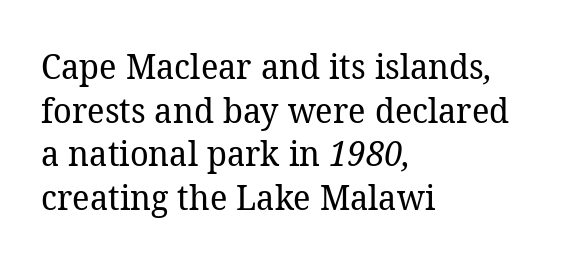
Characters follow at the spacing the type designer built in. The letterforms sit at book weight or below. The words here are not underlined. Each new line begins a customary step beneath the previous one. In CSS terms this would be text-align: left. The face used here is proportionally spaced, like ordinary book or web type.
